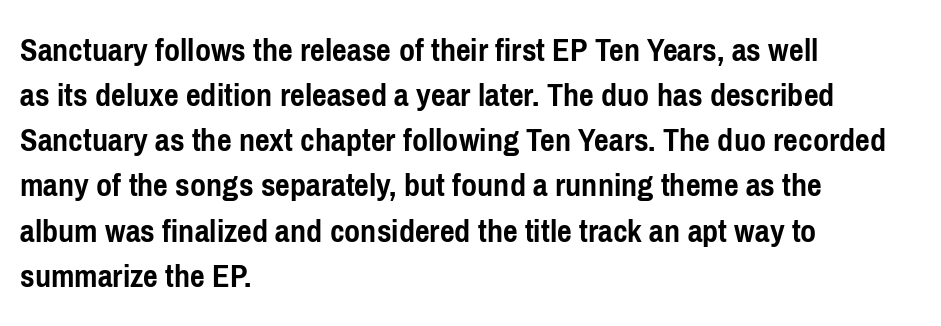
Grotesque or geometric, the face here clearly has no serifs. This sample keeps an unexceptional amount of space between lines. All the whitespace from short lines collects on the right. The passage shown is typed in a proportional face where columns would drift. The font is running at its bold setting.
